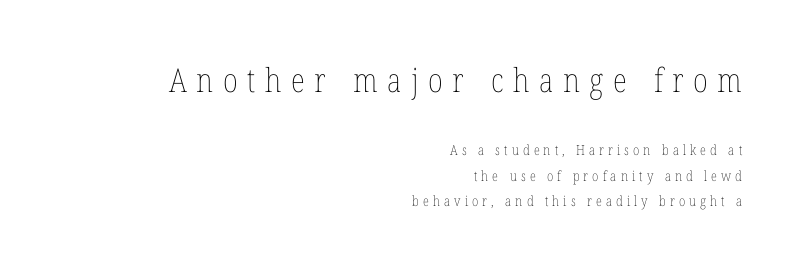
The image shows 33 px thin, condensed type, upright; set right-aligned, line spacing 1.82x, unusually wide letter spacing (+0.29 em), not underlined; the first (top) block is 2.36x larger; low stroke contrast and a medium x-height.
